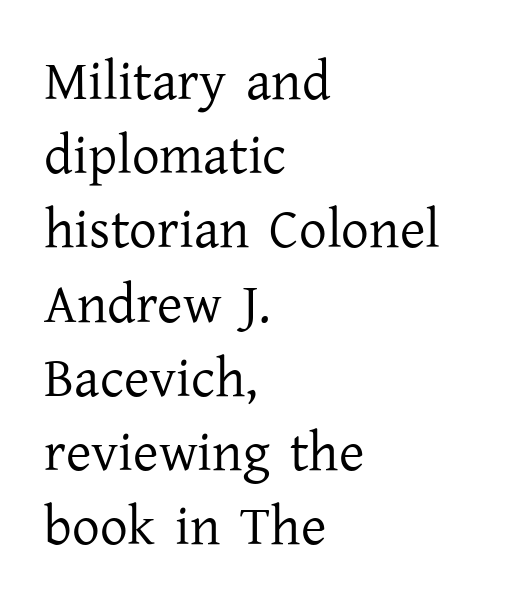
{"serif": "yes", "italic": "no", "bold": "no", "weight": "regular", "width": "normal", "stroke_contrast": "low", "x_height": "medium", "monospaced": "no", "underline": "no", "align": "left", "line_spacing": "normal", "line_spacing_ratio": 1.35, "letter_spacing": "normal", "letter_spacing_em": 0.0, "glyph_px": 55}
